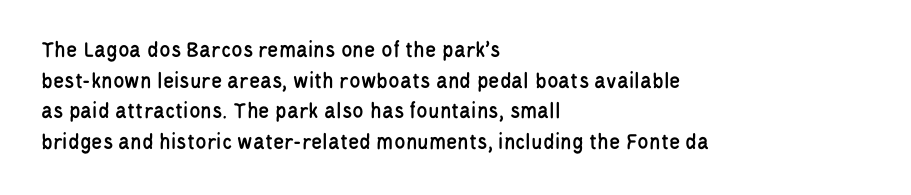
Q: Is the text italic (slanted)? A: No, it is upright.
Q: Is the text underlined? A: No.
Q: How is the paragraph aligned? A: Left-aligned.
Q: Is the spacing between letters normal or unusually wide? A: Normal.
Q: Is the spacing between lines tight, normal or loose? A: Normal.
